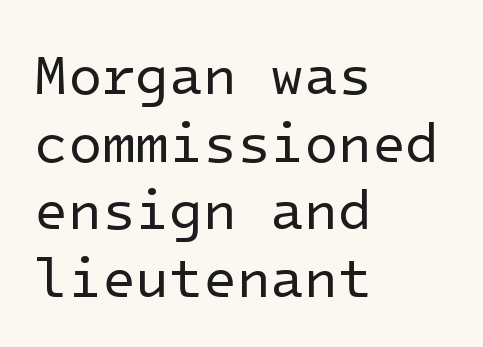
The image shows 55 px regular-weight sans-serif type, upright; set left-aligned, line spacing 1.23x, normal letter spacing, not underlined; low stroke contrast and a medium x-height.
